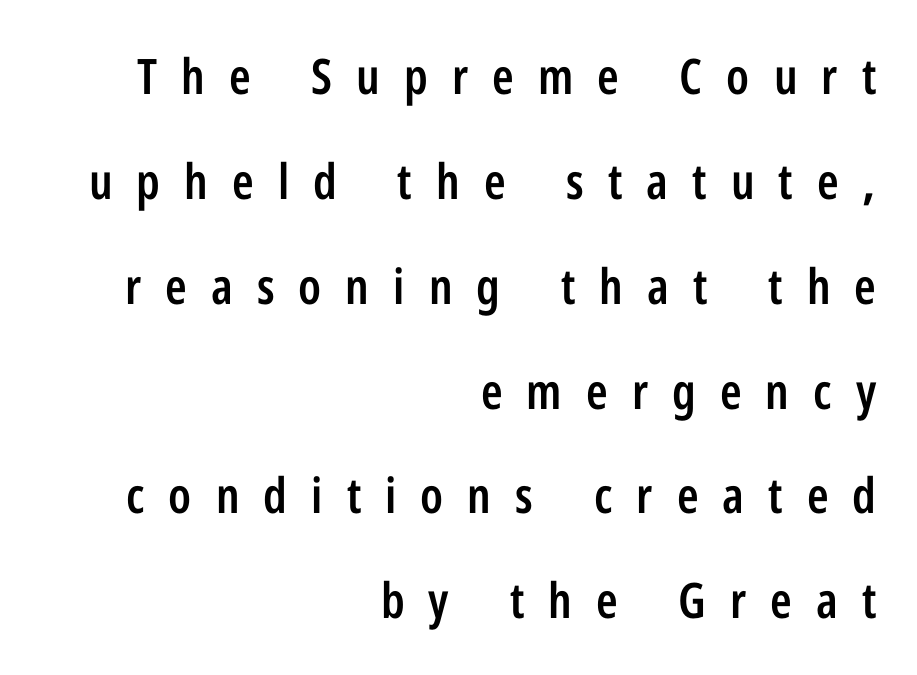
{"serif": "no", "italic": "no", "bold": "semi", "weight": "semibold", "width": "condensed", "stroke_contrast": "low", "x_height": "medium", "monospaced": "no", "underline": "no", "align": "right", "line_spacing": "loose", "line_spacing_ratio": 2.14, "letter_spacing": "wide", "letter_spacing_em": 0.49, "glyph_px": 49}
